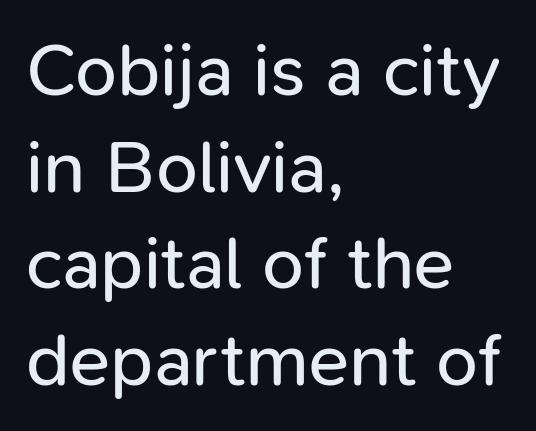
Q: Is the text bold? A: No.
Q: Is the text italic (slanted)? A: No, it is upright.
Q: Is the typeface a serif or a sans-serif typeface? A: Sans-serif.
Q: Is the text underlined? A: No.
Q: How is the paragraph aligned? A: Left-aligned.
Q: Is the spacing between letters normal or unusually wide? A: Normal.
Q: Is the spacing between lines tight, normal or loose? A: Normal.
Q: Width (condensed, normal, or wide)? A: Normal.
Q: Stroke contrast? A: Low.
Q: x-height? A: Medium.
Q: Monospaced? A: No.
